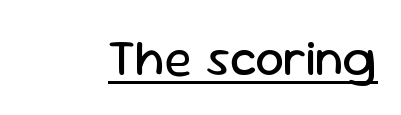
The rendering shows plain stroke endings on the letterforms — a sans-serif design. Posture: straight, roman, zero tilt. Is this a fixed-width face? No — the glyphs have proportional, varying widths. The letterforms sit at book weight or below.
